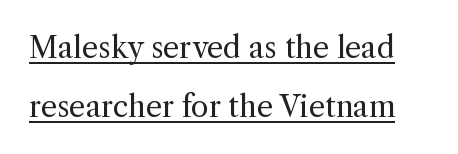
Heaviness? Minimal to ordinary, like unemphasized prose. The letters advance in unequal steps, a hallmark of proportional type. Yep, those are serifs on the letters. Tracking here is standard; glyphs follow each other at the usual distance. Notice how the stems are strictly vertical — no italics here. Successive baselines arrive slowly, with a big drop between each.
